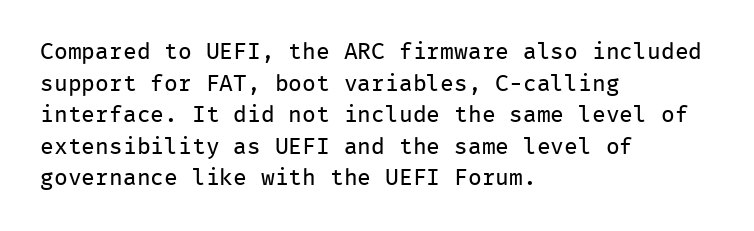
Q: Is the text bold? A: No.
Q: Is the text italic (slanted)? A: No, it is upright.
Q: Is the text underlined? A: No.
Q: How is the paragraph aligned? A: Left-aligned.
Q: Is the spacing between letters normal or unusually wide? A: Normal.
Q: Is the spacing between lines tight, normal or loose? A: Normal.
